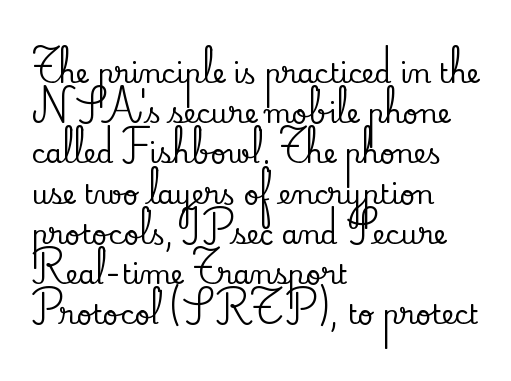
Summary of vertical rhythm: regular, with standard interline spacing. No italicization has been applied; the sample stays upright. One-word summary of the alignment: left. The line texture is even and compact thanks to regular tracking. The space directly below the letters is spotless.
